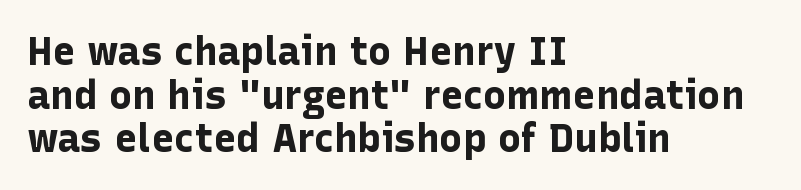
{"serif": "no", "italic": "no", "bold": "yes", "weight": "bold", "width": "normal", "stroke_contrast": "low", "x_height": "medium", "monospaced": "no", "underline": "no", "align": "left", "line_spacing": "tight", "line_spacing_ratio": 1.12, "letter_spacing": "normal", "letter_spacing_em": 0.0, "glyph_px": 39}
